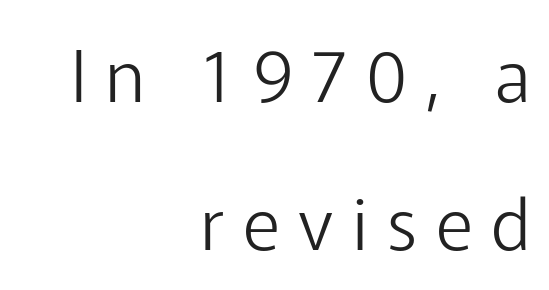
{"serif": "no", "italic": "no", "bold": "no", "weight": "light", "width": "normal", "stroke_contrast": "low", "x_height": "medium", "monospaced": "no", "underline": "no", "align": "right", "line_spacing": "loose", "line_spacing_ratio": 2.06, "letter_spacing": "wide", "letter_spacing_em": 0.26, "glyph_px": 72}
